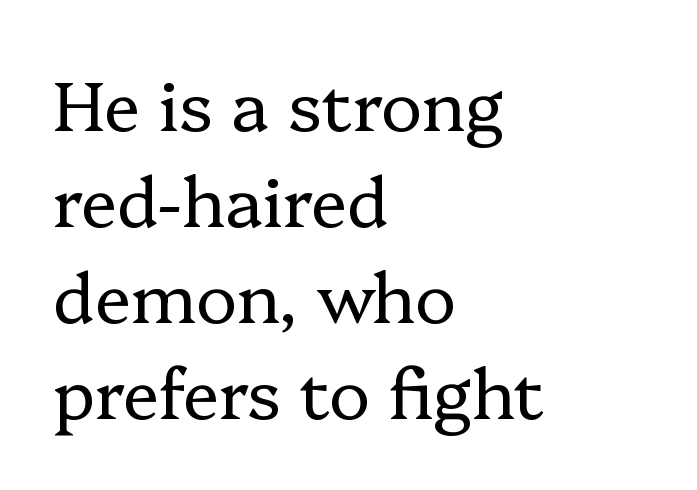
Compared with typical body copy, the letter spacing here is the same. This is serif lettering, the kind often seen in printed books. The typography opts for an upright posture over an oblique one. This rendering features lettering with no underline. The passage shown is typed in a proportional face where columns would drift.
